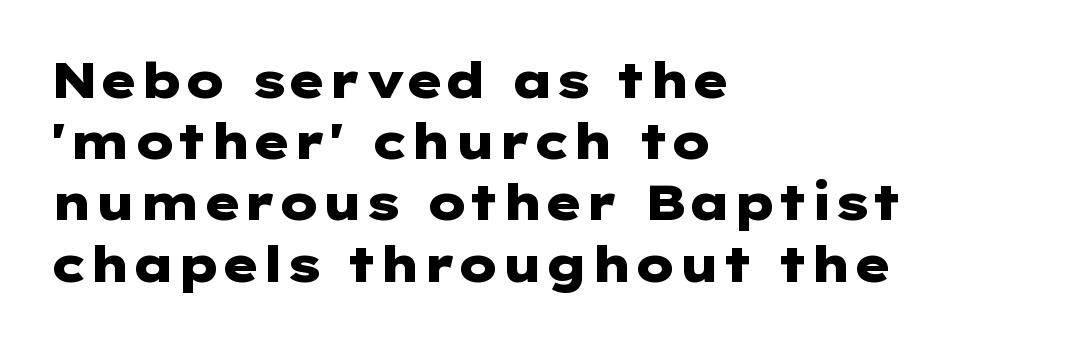
This sample is left-justified, so line endings fall wherever the words run out. One glance says typical: line gaps are just what's usual. Each word holds together tightly as a unit, with standard inter-letter gaps. Emphasis by weight is at full strength: bold. The baseline area is clear.
